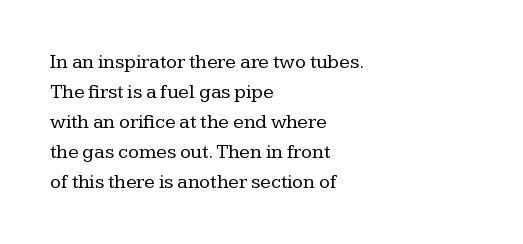
Q: Is the text bold? A: No.
Q: Is the text italic (slanted)? A: No, it is upright.
Q: Is the text underlined? A: No.
Q: How is the paragraph aligned? A: Left-aligned.
Q: Is the spacing between letters normal or unusually wide? A: Normal.
Q: Is the spacing between lines tight, normal or loose? A: Normal.
